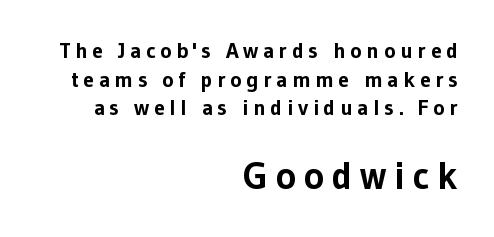
Baseline-to-baseline distance is the conventional proportion of letter height. If you drew a ruler down the right edge, every line would touch it. Nobody drew a line under any word here. Posture: upright roman. You get the small type first, then a jump to larger type.
